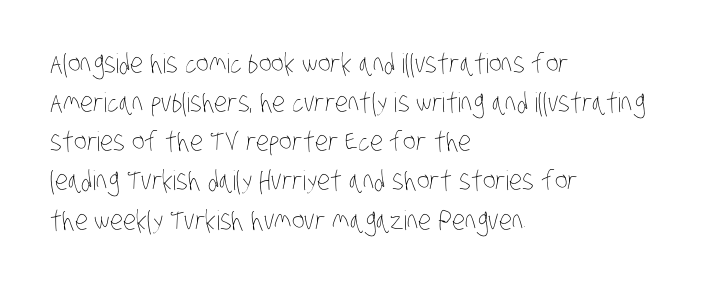
{"bold": "no", "underline": "no", "align": "left", "line_spacing": "normal", "line_spacing_ratio": 1.45, "letter_spacing": "normal", "letter_spacing_em": 0.0, "glyph_px": 27}
